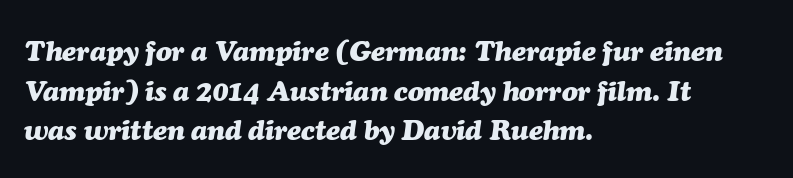
{"italic": "yes", "lean": "right", "slant_degrees": 7, "bold": "yes", "weight": "heavy", "width": "normal", "stroke_contrast": "medium", "x_height": "medium", "monospaced": "no", "underline": "no", "align": "left", "line_spacing": "normal", "line_spacing_ratio": 1.37, "letter_spacing": "normal", "letter_spacing_em": 0.0, "glyph_px": 29}
